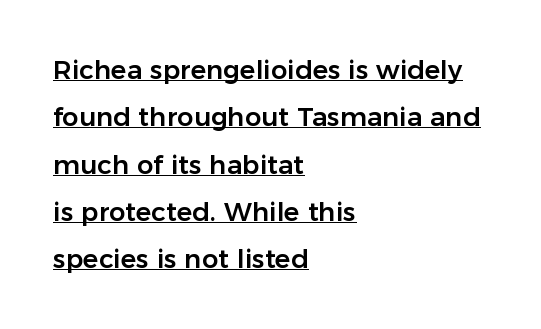
The image shows 26 px text type, upright; set left-aligned, line spacing 1.82x, normal letter spacing, underlined.
